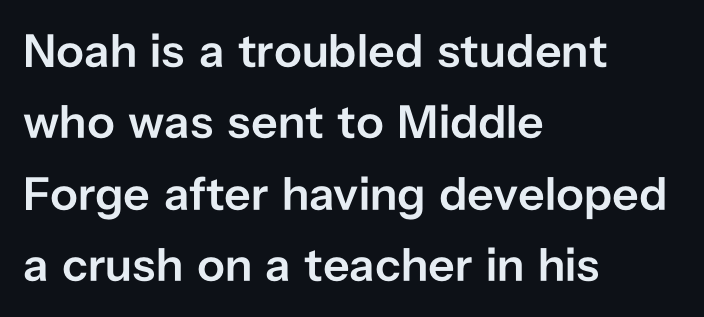
To sum up the face: it is a sans, with no serifs. No word sits above an underline. Here the glyphs are tracked normally, forming tight word shapes. The glyphs have the mass of a demibold cut, below bold.
